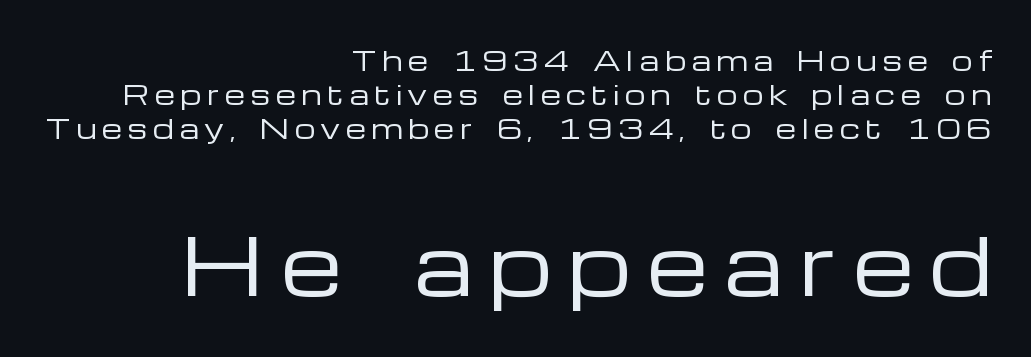
The image shows 78 px regular-weight, wide sans-serif type, upright; set right-aligned, normal line spacing (1.31x), unusually wide letter spacing (+0.21 em), not underlined; the second (bottom) block is 3.0x larger; low stroke contrast and a medium x-height.
